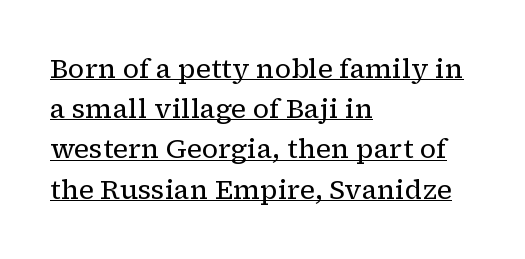
Observe the ordinary spacing: letters are neighbours, not strangers. Ascenders rise straight up at ninety degrees. Emphasis is given by a line drawn under the lettering. A quiet, ordinary-to-light weight characterises the typeface. These lines are set flush left with a ragged right edge. Quick note: interline space is typical.
